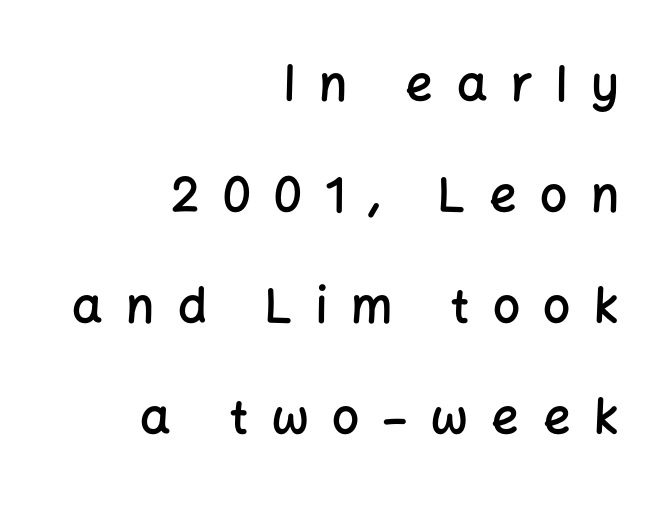
{"serif": "no", "italic": "no", "bold": "semi", "weight": "semibold", "width": "normal", "stroke_contrast": "low", "x_height": "medium", "monospaced": "no", "underline": "no", "align": "right", "line_spacing": "loose", "line_spacing_ratio": 2.31, "letter_spacing": "wide", "letter_spacing_em": 0.49, "glyph_px": 48}
